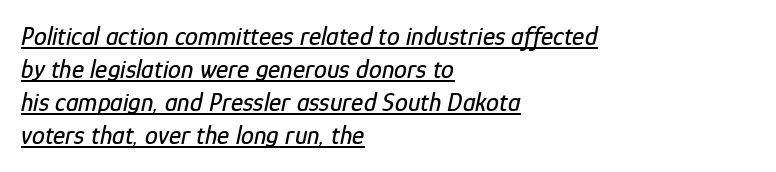
The image shows 26 px text type, italic (leaning right); set left-aligned, normal line spacing (1.27x), normal letter spacing, underlined.
